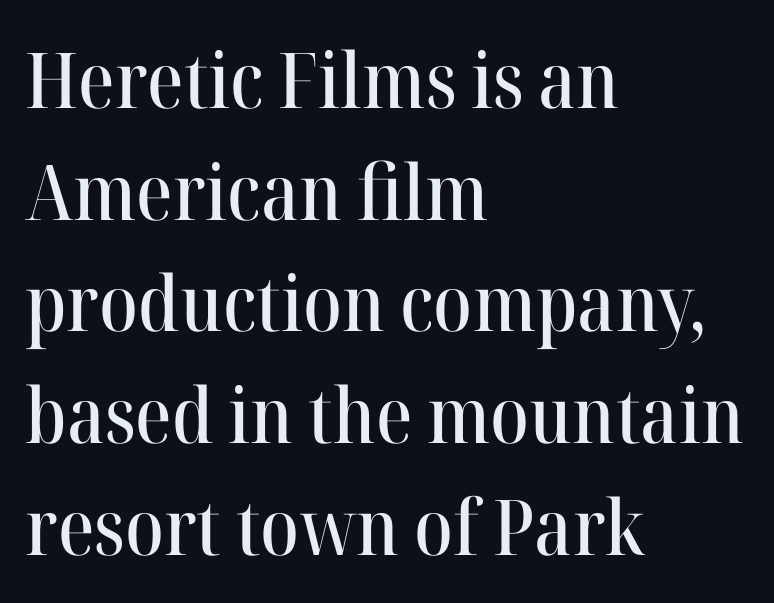
The letters stand straight up with perfectly vertical stems. Only glyphs here, with clear space below each row. Each letter keeps its own natural width here, so spacing adapts to shape. Horizontal alignment here is leftward, the default for most running prose.
